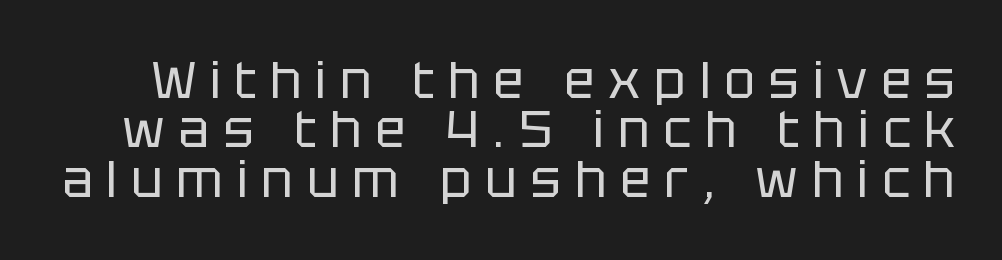
{"serif": "no", "italic": "no", "bold": "no", "weight": "regular", "width": "normal", "stroke_contrast": "low", "x_height": "large", "monospaced": "no", "underline": "no", "line_spacing": "tight", "line_spacing_ratio": 0.97, "letter_spacing": "wide", "letter_spacing_em": 0.27, "glyph_px": 51}
